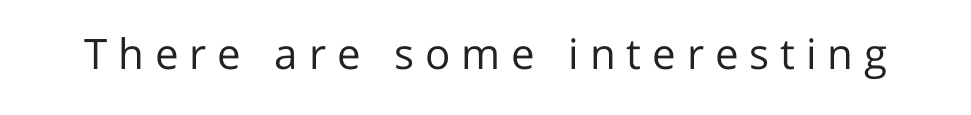
The image shows 42 px regular-weight sans-serif type, upright; set unusually wide letter spacing (+0.26 em), not underlined; low stroke contrast and a medium x-height.
